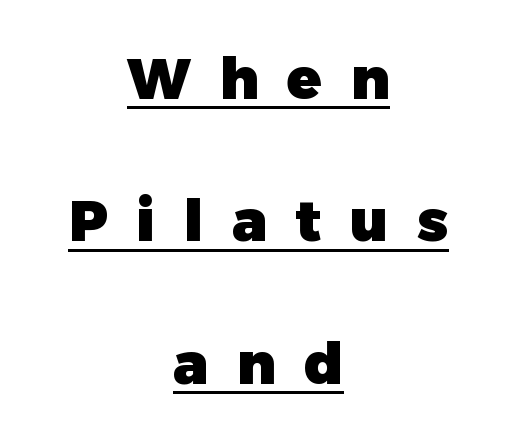
{"serif": "no", "italic": "no", "bold": "yes", "weight": "heavy", "width": "normal", "stroke_contrast": "low", "x_height": "medium", "monospaced": "no", "underline": "yes", "align": "center", "line_spacing": "loose", "line_spacing_ratio": 2.5, "letter_spacing": "wide", "letter_spacing_em": 0.5, "glyph_px": 57}
